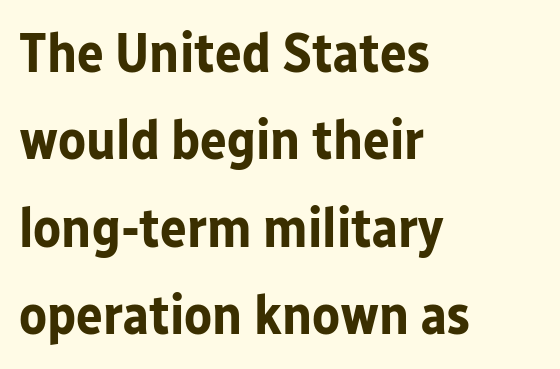
{"serif": "no", "italic": "no", "bold": "yes", "weight": "bold", "width": "normal", "stroke_contrast": "low", "x_height": "medium", "monospaced": "no", "underline": "no", "align": "left", "line_spacing": "normal", "line_spacing_ratio": 1.56, "letter_spacing": "normal", "letter_spacing_em": 0.0, "glyph_px": 56}
